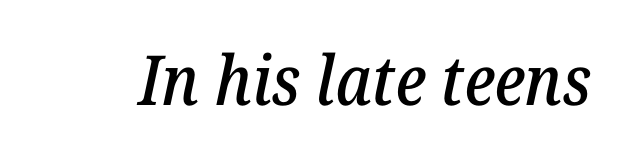
Q: Is the text italic (slanted)? A: Yes, it leans right by about 12 degrees.
Q: Is the typeface a serif or a sans-serif typeface? A: Serif.
Q: Is the text underlined? A: No.
Q: Is the spacing between letters normal or unusually wide? A: Normal.
Q: Width (condensed, normal, or wide)? A: Normal.
Q: Stroke contrast? A: Low.
Q: x-height? A: Medium.
Q: Monospaced? A: No.
